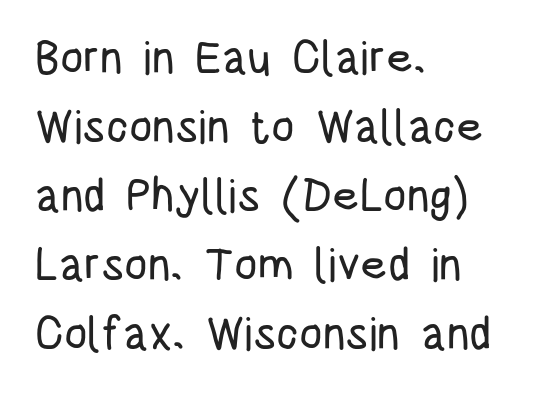
{"serif": "no", "italic": "no", "width": "condensed", "stroke_contrast": "low", "x_height": "large", "monospaced": "no", "underline": "no", "align": "left", "line_spacing": "normal", "line_spacing_ratio": 1.5, "letter_spacing": "normal", "letter_spacing_em": 0.0, "glyph_px": 46}
